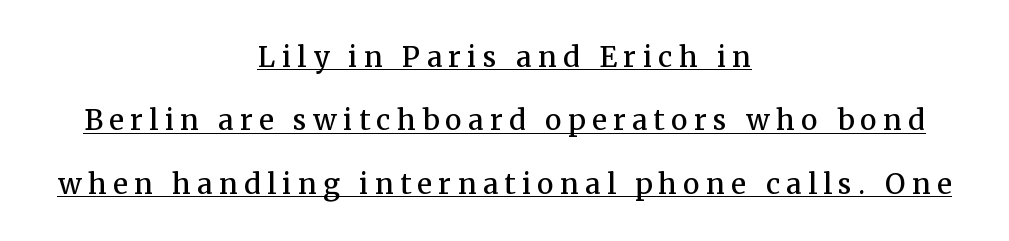
A great deal of white space separates one row of letters from the next. These lines are rendered in a variable-pitch font. A typesetter would mark this as roman, not italic. Typographic density is moderately raised because the face is semibold.
